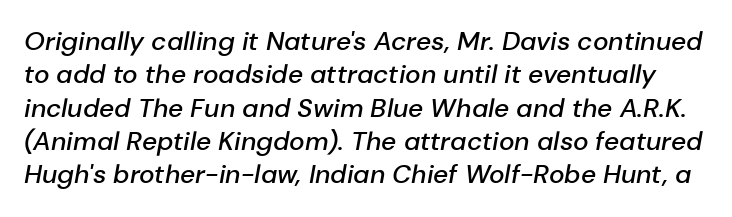
{"italic": "yes", "lean": "right", "slant_degrees": 10, "bold": "semi", "underline": "no", "line_spacing": "normal", "line_spacing_ratio": 1.28, "letter_spacing": "normal", "letter_spacing_em": 0.0, "glyph_px": 26}
